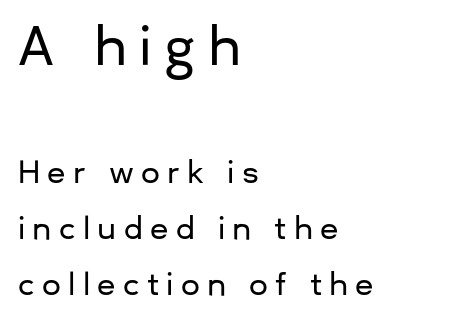
Q: Is the text italic (slanted)? A: No, it is upright.
Q: Is the typeface a serif or a sans-serif typeface? A: Sans-serif.
Q: Is the text underlined? A: No.
Q: How is the paragraph aligned? A: Left-aligned.
Q: Is the spacing between letters normal or unusually wide? A: Unusually wide.
Q: Which block of text is set in a larger size, the first (top) or the second (bottom)? A: The first (top) one.
Q: Width (condensed, normal, or wide)? A: Normal.
Q: Stroke contrast? A: Low.
Q: x-height? A: Medium.
Q: Monospaced? A: No.
